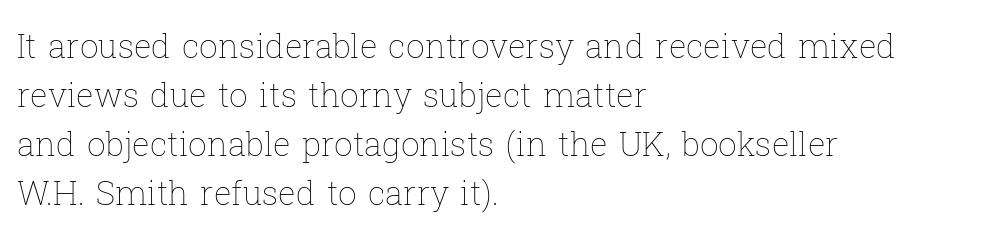
{"italic": "no", "bold": "no", "weight": "thin", "width": "normal", "stroke_contrast": "low", "x_height": "medium", "monospaced": "no", "underline": "no", "align": "left", "line_spacing": "normal", "line_spacing_ratio": 1.48, "letter_spacing": "normal", "letter_spacing_em": 0.0, "glyph_px": 33}
